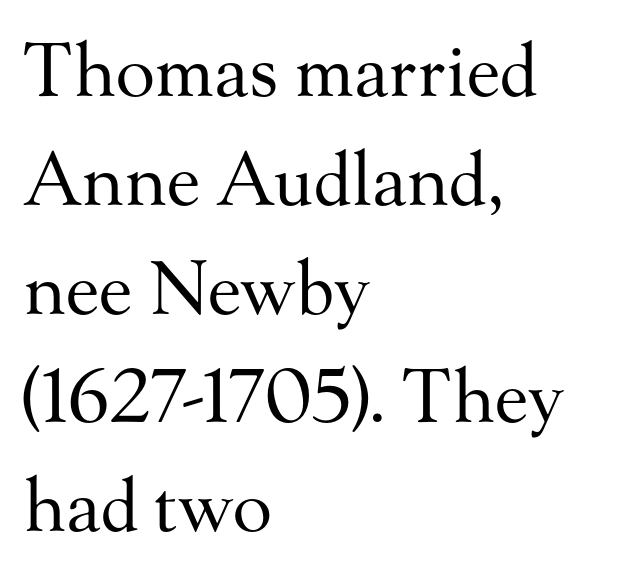
The image shows 73 px regular-weight serif type, upright; set left-aligned, normal line spacing (1.49x), normal letter spacing, not underlined; medium stroke contrast and a small x-height.
